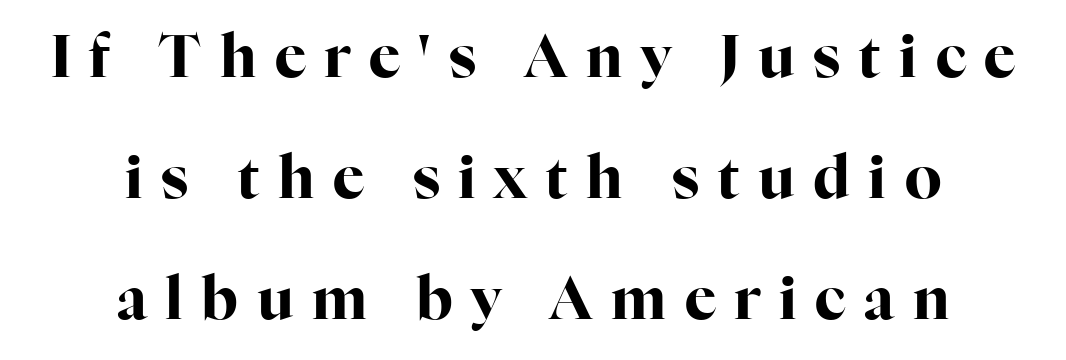
{"serif": "yes", "italic": "no", "bold": "yes", "weight": "bold", "width": "normal", "stroke_contrast": "high", "x_height": "medium", "monospaced": "no", "underline": "no", "align": "center", "line_spacing": "loose", "line_spacing_ratio": 2.05, "letter_spacing": "wide", "letter_spacing_em": 0.31, "glyph_px": 59}
